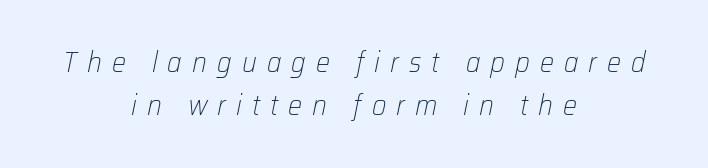
The image shows 28 px light type, italic (leaning right); set centered, normal line spacing (1.53x), unusually wide letter spacing (+0.36 em), not underlined; low stroke contrast and a medium x-height.
